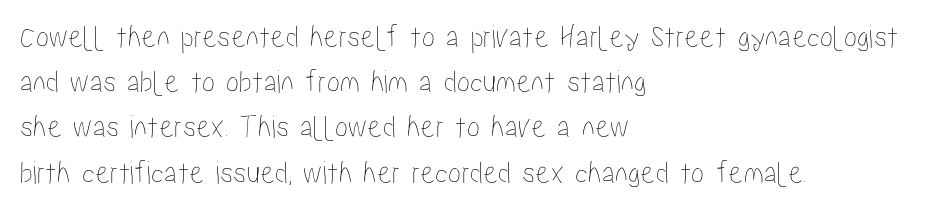
The image shows 33 px condensed type, upright; set left-aligned, normal line spacing (1.37x), normal letter spacing, not underlined; low stroke contrast and a medium x-height.
